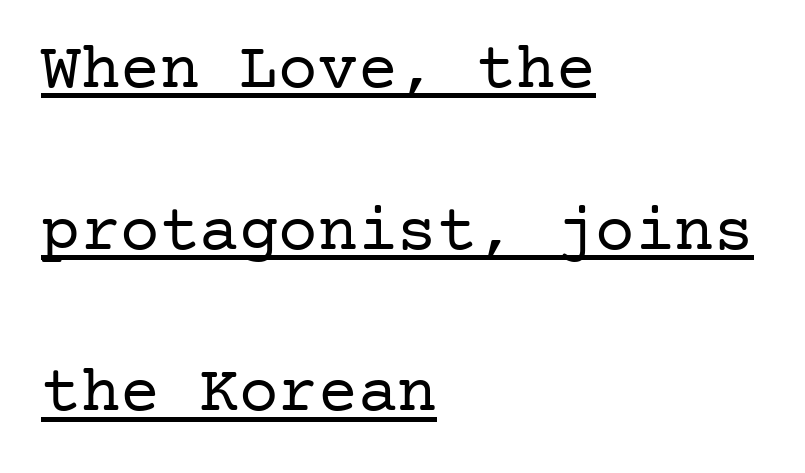
{"serif": "yes", "italic": "no", "bold": "no", "weight": "regular", "width": "normal", "stroke_contrast": "low", "x_height": "medium", "underline": "yes", "align": "left", "line_spacing": "loose", "line_spacing_ratio": 2.45, "letter_spacing": "normal", "letter_spacing_em": 0.0, "glyph_px": 66}
